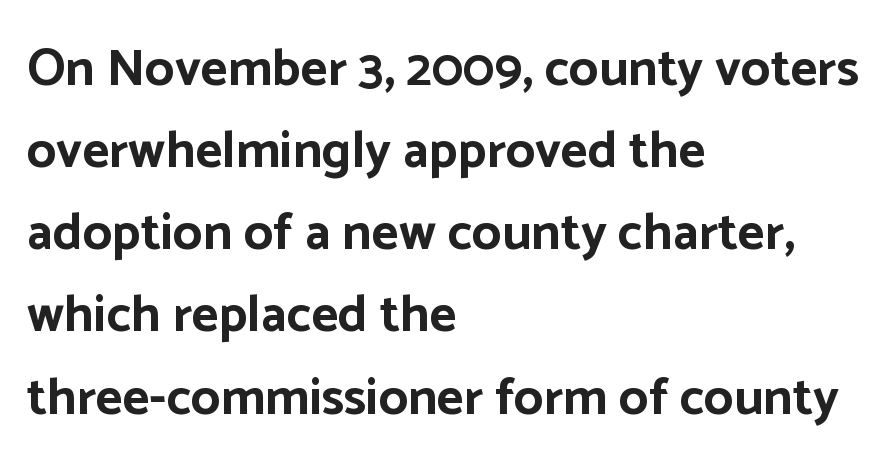
{"serif": "no", "italic": "no", "bold": "yes", "weight": "bold", "width": "normal", "stroke_contrast": "low", "x_height": "medium", "monospaced": "no", "underline": "no", "align": "left", "line_spacing": "normal", "line_spacing_ratio": 1.58, "letter_spacing": "normal", "letter_spacing_em": 0.0, "glyph_px": 52}
